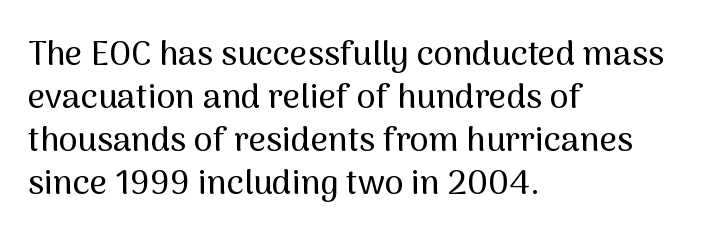
The image shows 34 px sans-serif type, upright; set left-aligned, normal line spacing (1.26x), normal letter spacing, not underlined; medium stroke contrast and a medium x-height.
